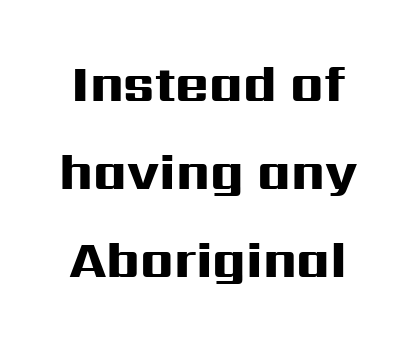
The image shows 51 px heavy, wide sans-serif type, upright; set line spacing 1.73x, normal letter spacing, not underlined; high stroke contrast and a medium x-height.
